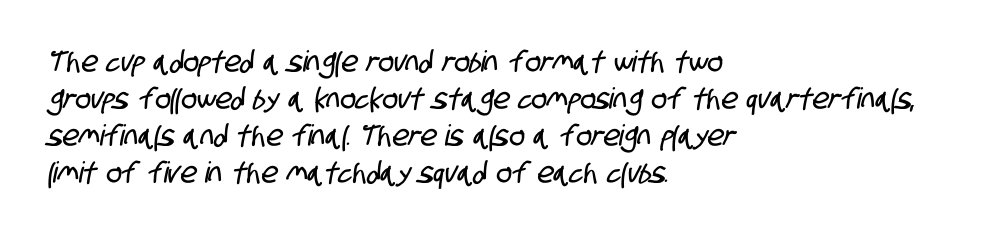
The image shows 29 px condensed sans-serif type; set left-aligned, normal line spacing (1.28x), normal letter spacing, not underlined; low stroke contrast and a large x-height.
